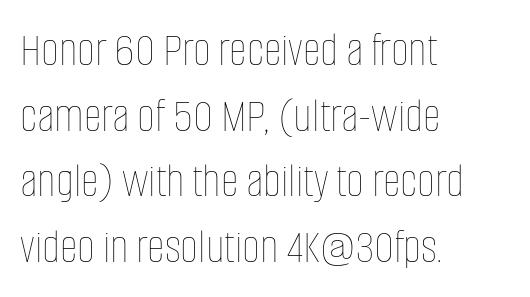
Q: Is the text bold? A: No.
Q: Is the text italic (slanted)? A: No, it is upright.
Q: Is the text underlined? A: No.
Q: How is the paragraph aligned? A: Left-aligned.
Q: Is the spacing between letters normal or unusually wide? A: Normal.
Q: Is the spacing between lines tight, normal or loose? A: Normal.
Q: Width (condensed, normal, or wide)? A: Condensed.
Q: Stroke contrast? A: Low.
Q: x-height? A: Large.
Q: Monospaced? A: No.
